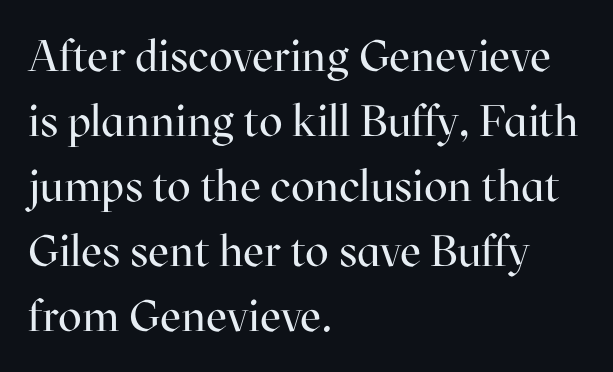
What stands out about the letter spacing? Nothing — it is the standard amount. The rendering uses natural spacing where letterforms have individual widths. Caption: face not bold, strokes unweighted. The glyphs in this specimen are seriffed.
